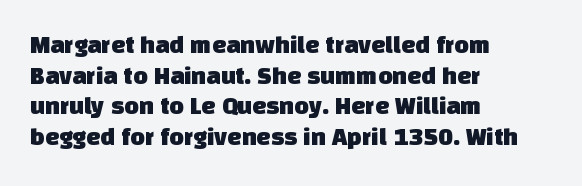
These lines keep a tight, regular rhythm from letter to letter. Only glyphs here, with clear space below each row. All the whitespace from short lines collects on the right.
